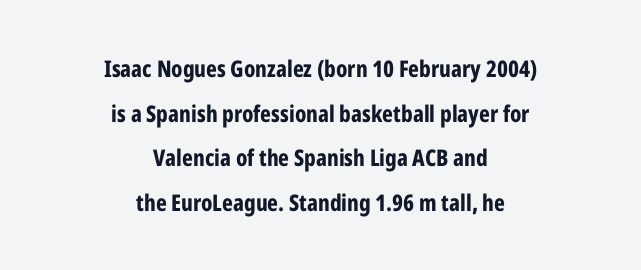
Compared with typical paragraphs, the rows here are farther apart. Emphasis by weight is at full strength: bold. The paragraph has two soft edges and a firm central axis. Letters rest on an invisible, unmarked baseline. The passage shown has conventional tracking throughout. Posture: straight, roman, zero tilt.
